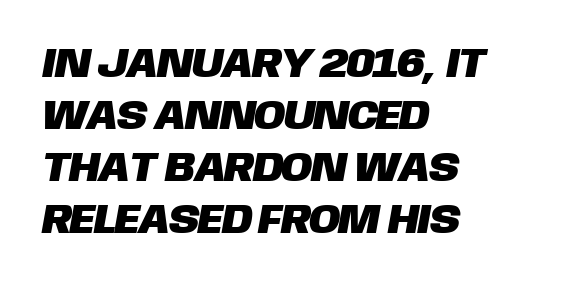
{"serif": "no", "width": "normal", "stroke_contrast": "low", "x_height": "large", "monospaced": "no", "underline": "no", "align": "left", "line_spacing_ratio": 1.24, "letter_spacing": "normal", "letter_spacing_em": 0.0, "glyph_px": 42}
